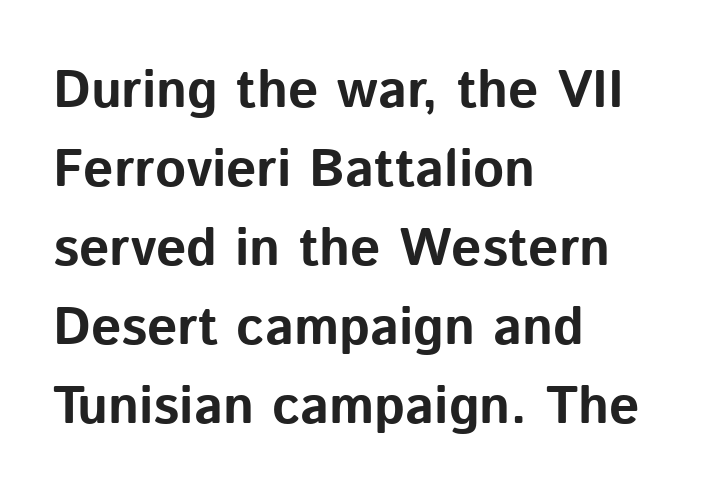
This is the regular roman posture of the typeface. Spacing between characters is what you'd get straight out of the box. The zone under the glyphs is completely vacant. Vertically, the passage feels balanced, rows spaced as you'd expect. As a designer I'd log this as weight 700, bold.
